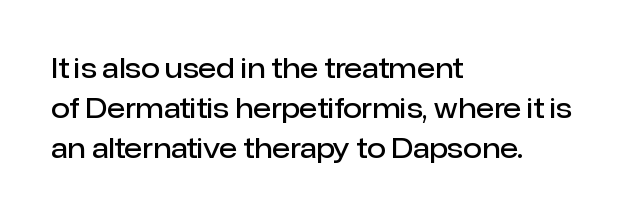
The image shows 27 px text type, upright; set left-aligned, normal line spacing (1.49x), normal letter spacing, not underlined.
